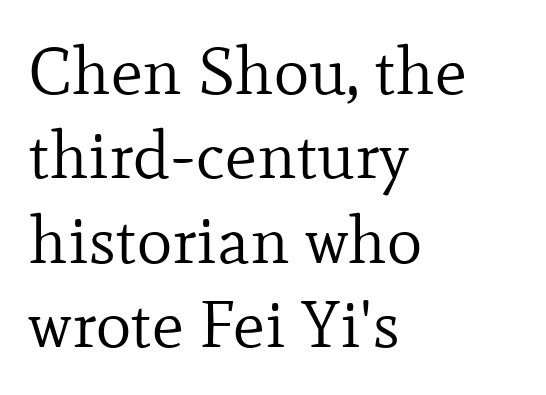
Stem width sits at or under what a default text font uses. A typesetter would call this zero additional tracking. Old-style or modern, the face here clearly has serifs. Rendered with straight, roman letterforms. The letters advance in unequal steps, a hallmark of proportional type.
